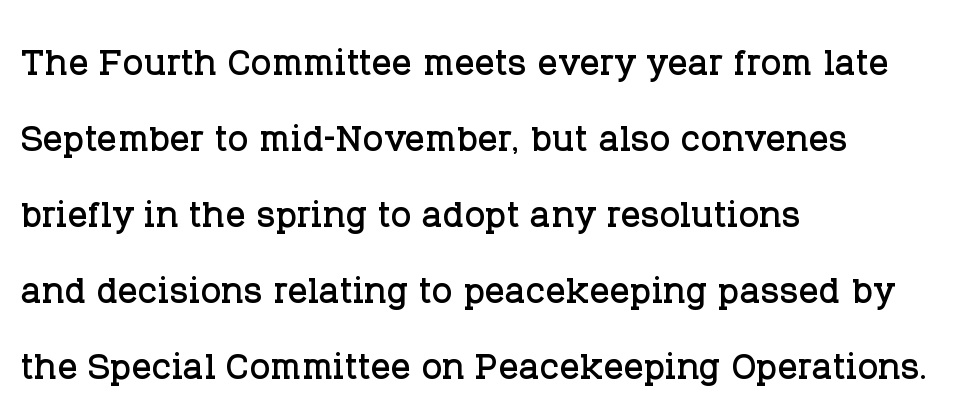
The image shows 49 px serif type, upright; set left-aligned, normal line spacing (1.55x), normal letter spacing, not underlined; low stroke contrast and a large x-height.
